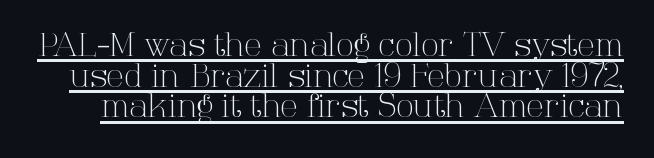
The image shows 32 px light serif type, upright; set tight line spacing (0.96x), normal letter spacing, underlined; high stroke contrast and a medium x-height.
